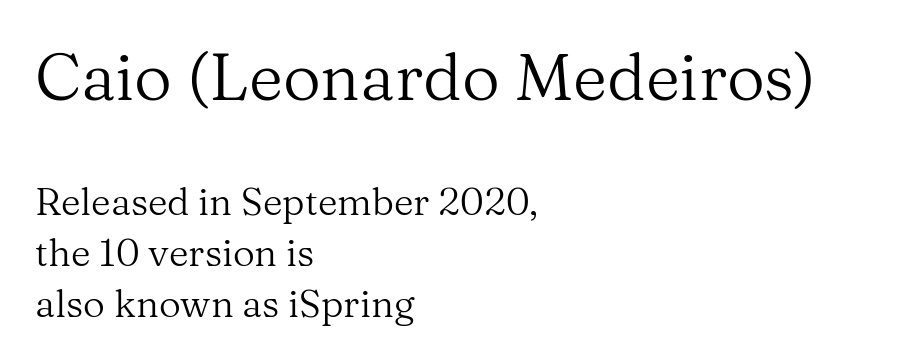
Unbolded letterforms with no extra heft. Characters follow at the spacing the type designer built in. The font's upright variant was chosen for this text. The lines in this sample share a left origin and differ only in where they stop. Whoever set this made the first block the dominant, larger element. The lines sit at an ordinary, default distance from one another.
